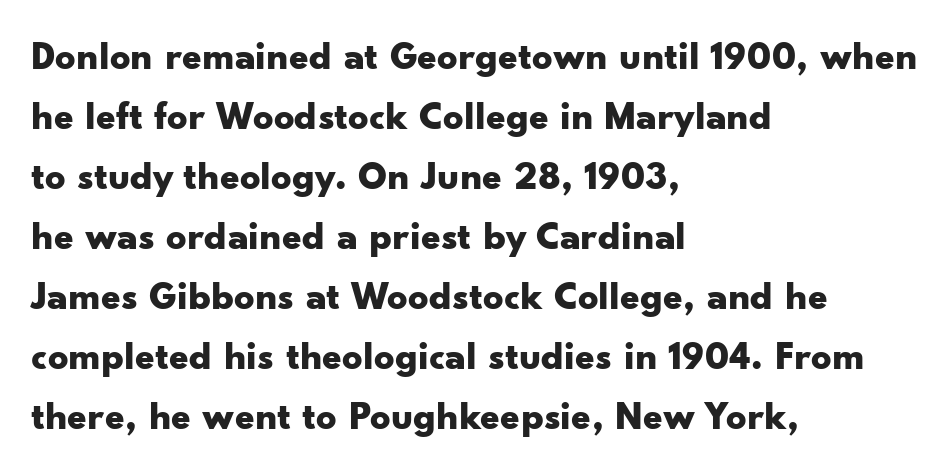
{"serif": "no", "italic": "no", "bold": "yes", "weight": "bold", "width": "wide", "stroke_contrast": "low", "x_height": "small", "monospaced": "no", "underline": "no", "align": "left", "line_spacing": "normal", "line_spacing_ratio": 1.5, "letter_spacing": "normal", "letter_spacing_em": 0.0, "glyph_px": 40}
